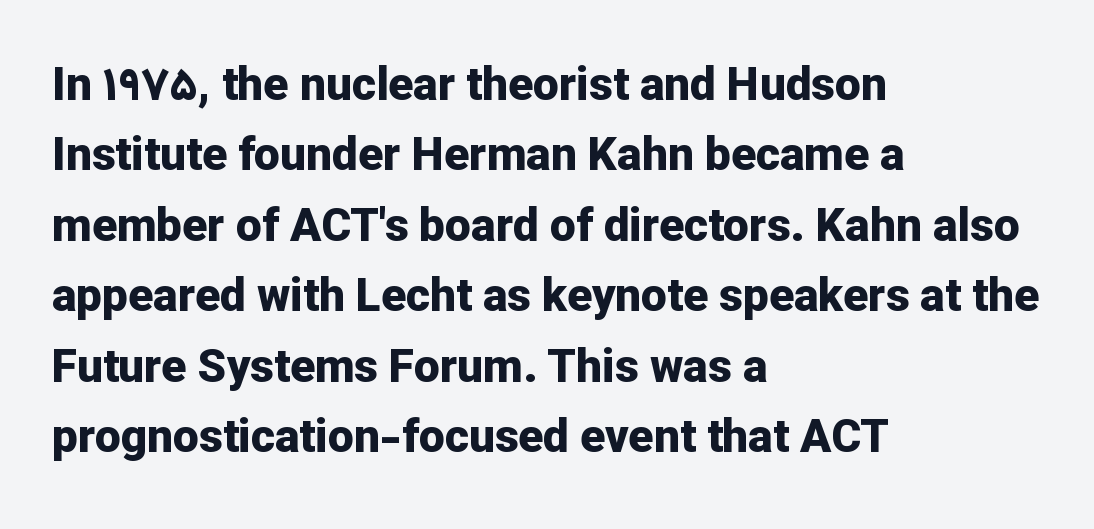
What stands out about the letter spacing? Nothing — it is the standard amount. Notice how thick the strokes are: this is what a full bold looks like. Designer's note — italics off, roman on. Each row of text sits above clean, open space.
